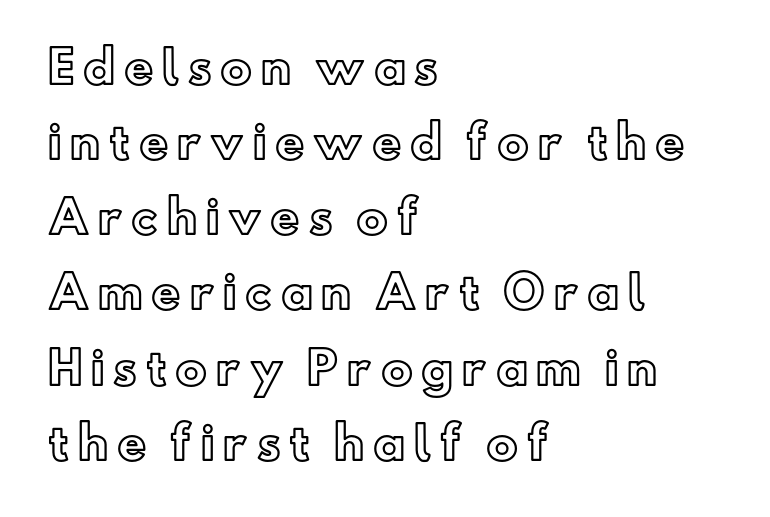
{"italic": "no", "width": "normal", "x_height": "small", "monospaced": "no", "underline": "no", "align": "left", "line_spacing": "normal", "line_spacing_ratio": 1.67, "glyph_px": 45}
